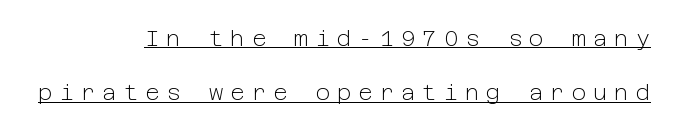
Q: Is the text bold? A: No.
Q: Is the text italic (slanted)? A: No, it is upright.
Q: Is the text underlined? A: Yes.
Q: How is the paragraph aligned? A: Right-aligned.
Q: Is the spacing between letters normal or unusually wide? A: Unusually wide.
Q: Is the spacing between lines tight, normal or loose? A: Loose.
